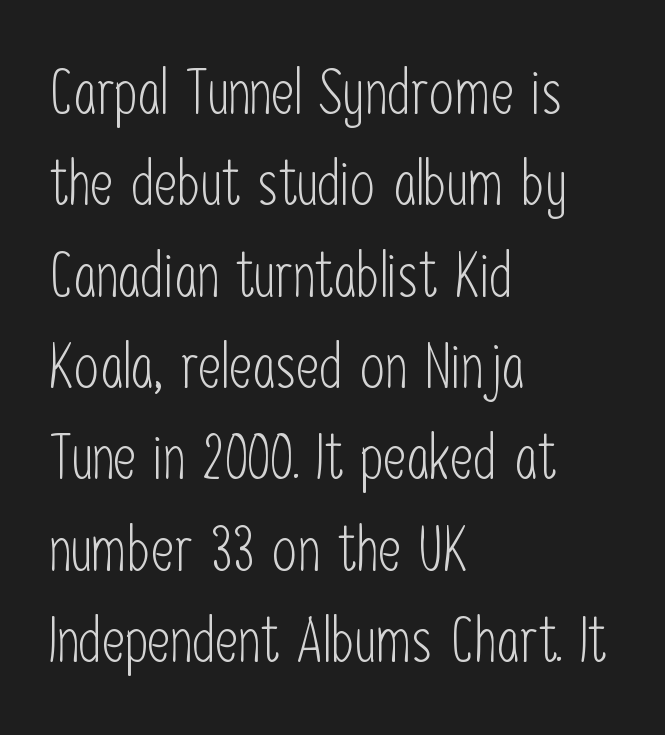
{"serif": "no", "italic": "no", "bold": "no", "weight": "light", "width": "condensed", "stroke_contrast": "low", "x_height": "medium", "monospaced": "no", "underline": "no", "align": "left", "line_spacing": "normal", "line_spacing_ratio": 1.45, "letter_spacing": "normal", "letter_spacing_em": 0.0, "glyph_px": 63}
